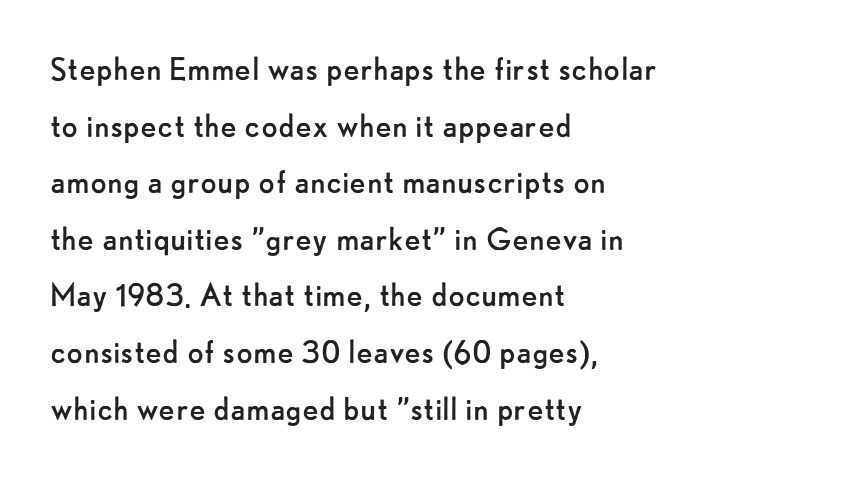
The image shows 38 px regular-weight sans-serif type, upright; set left-aligned, normal line spacing (1.49x), normal letter spacing, not underlined; low stroke contrast and a small x-height.
